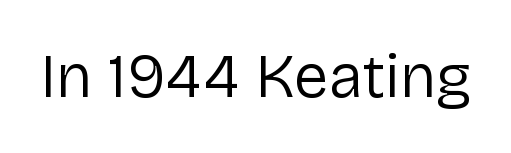
{"serif": "no", "italic": "no", "bold": "no", "weight": "regular", "width": "normal", "stroke_contrast": "low", "x_height": "medium", "monospaced": "no", "underline": "no", "letter_spacing": "normal", "letter_spacing_em": 0.0, "glyph_px": 62}
